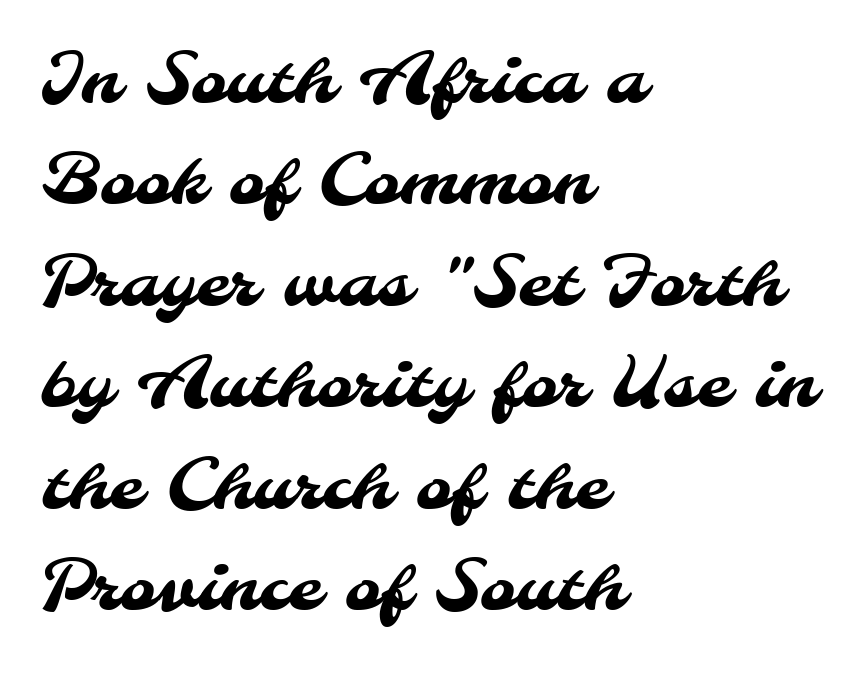
Reading down the block, your eye returns to a fixed left position each line. Character widths vary here, with narrow letters taking less room than wide ones. Leading matches the norm, producing a regular column. Just letters on the line, the space beneath them empty.
